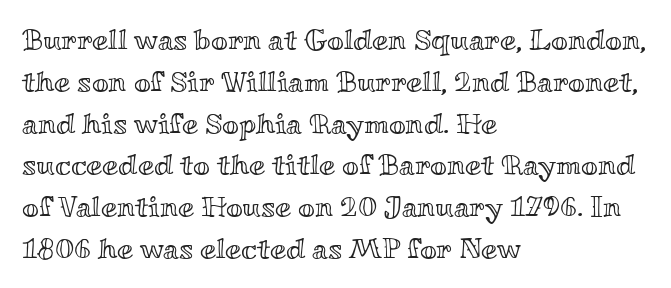
Q: Is the text italic (slanted)? A: No, it is upright.
Q: Is the text underlined? A: No.
Q: How is the paragraph aligned? A: Left-aligned.
Q: Is the spacing between letters normal or unusually wide? A: Normal.
Q: Is the spacing between lines tight, normal or loose? A: Normal.
Q: Width (condensed, normal, or wide)? A: Wide.
Q: x-height? A: Small.
Q: Monospaced? A: No.
